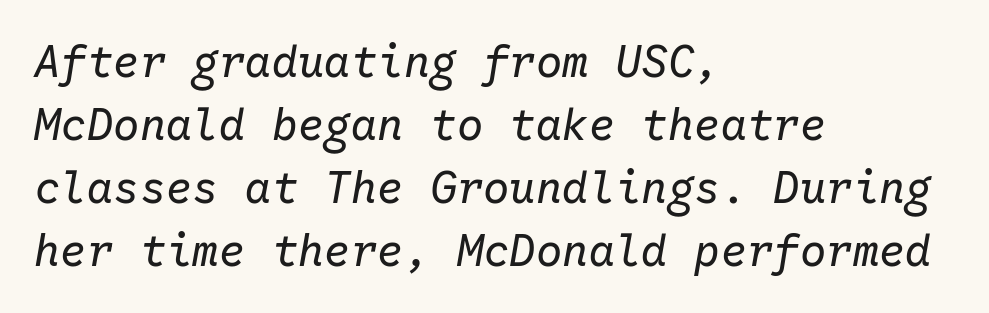
Q: Is the text bold? A: No.
Q: Is the text italic (slanted)? A: Yes, it leans right by about 10 degrees.
Q: Is the text underlined? A: No.
Q: How is the paragraph aligned? A: Left-aligned.
Q: Is the spacing between letters normal or unusually wide? A: Normal.
Q: Is the spacing between lines tight, normal or loose? A: Normal.
Q: Width (condensed, normal, or wide)? A: Normal.
Q: Stroke contrast? A: Low.
Q: x-height? A: Medium.
Q: Monospaced? A: Yes.
